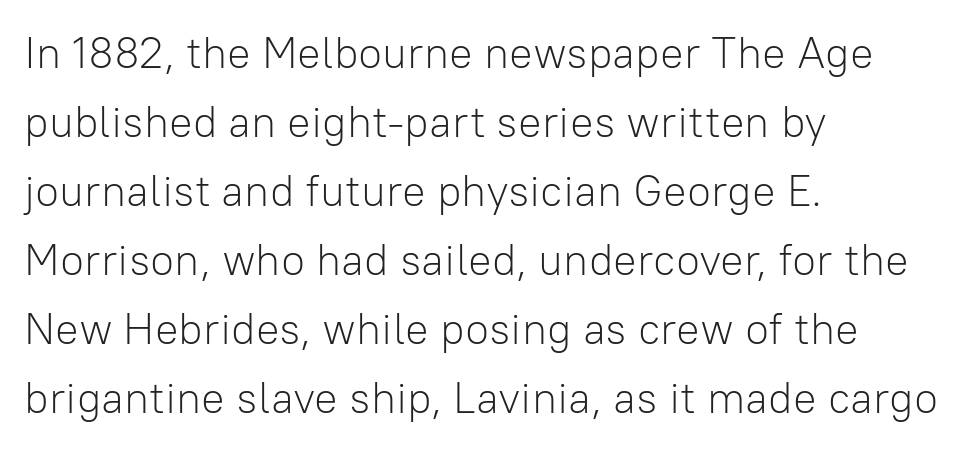
The horizontal fit of the characters is conventional and even. Nope, no serifs anywhere on these letters. On a weight scale, this lands at 450 or below. The glyphs are unaccompanied by any horizontal stroke below them.
